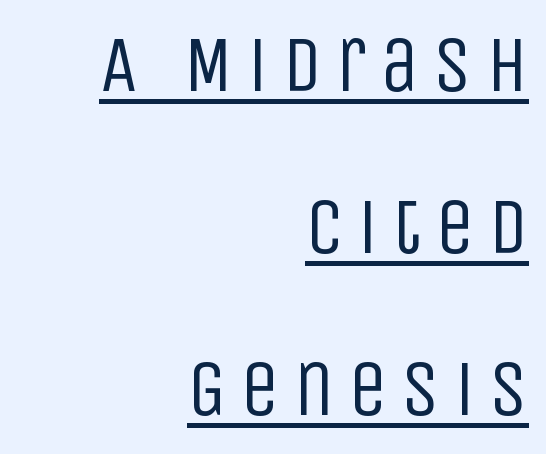
The image shows 79 px regular-weight, condensed sans-serif type, upright; set right-aligned, loose line spacing (2.05x), underlined; low stroke contrast and a large x-height.
